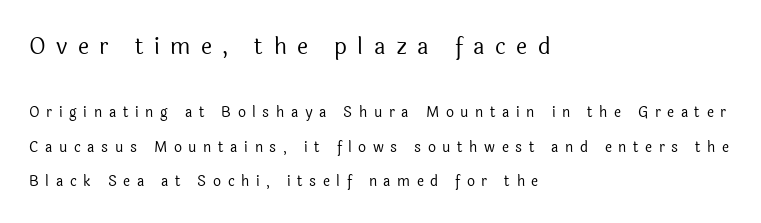
This is the regular roman posture of the typeface. Vertical spacing — loose. Short note: letters widely spaced. Visually the block forms a straight wall on the left and a jagged coastline on the right. The passage shown is not bold in any degree. Glance below the letters and you will spot only blank space.
